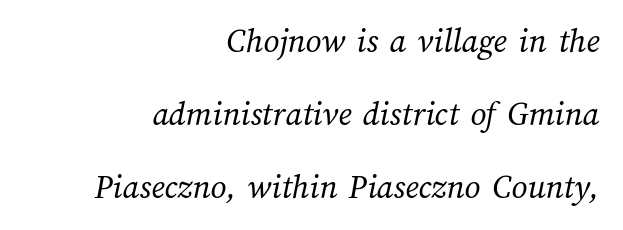
The image shows 35 px regular-weight type; set right-aligned, loose line spacing (2.09x), normal letter spacing, not underlined; medium stroke contrast and a medium x-height.
